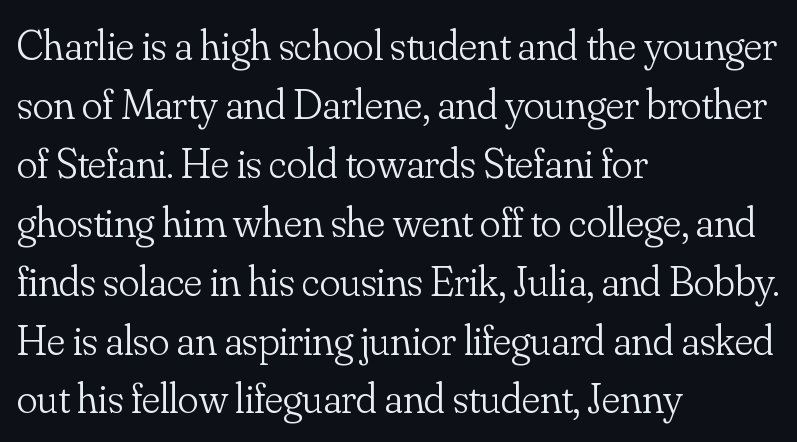
The letters advance in unequal steps, a hallmark of proportional type. Heft: none added — not bold. The ragged edge is on the right, which tells us the setting is flush left. Rendered with straight, roman letterforms. Is this a sans? No — the strokes have serifs.
